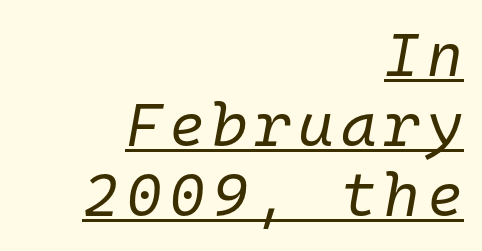
The image shows 61 px regular-weight type, italic (leaning right), monospaced; set right-aligned, tight line spacing (1.15x), underlined; low stroke contrast and a medium x-height.
